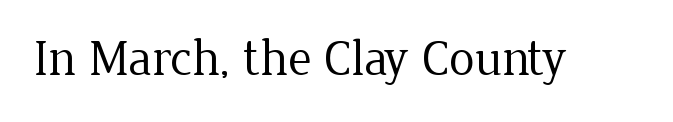
The image shows 51 px regular-weight serif type, upright; set normal letter spacing, not underlined; low stroke contrast and a medium x-height.
